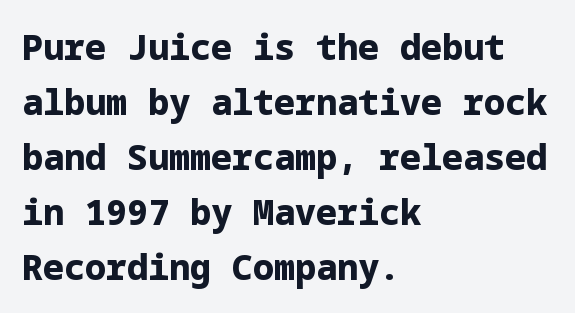
Q: Is the text bold? A: Yes.
Q: Is the text italic (slanted)? A: No, it is upright.
Q: Is the typeface a serif or a sans-serif typeface? A: Sans-serif.
Q: Is the text underlined? A: No.
Q: How is the paragraph aligned? A: Left-aligned.
Q: Is the spacing between letters normal or unusually wide? A: Normal.
Q: Is the spacing between lines tight, normal or loose? A: Normal.
Q: Width (condensed, normal, or wide)? A: Normal.
Q: Stroke contrast? A: Low.
Q: x-height? A: Medium.
